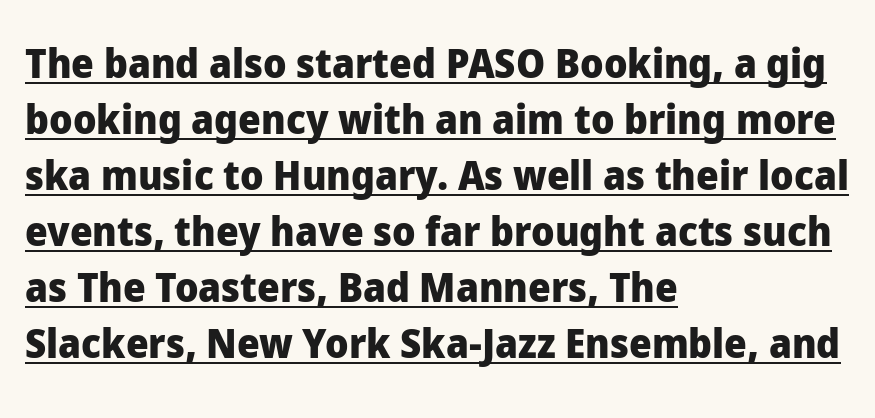
The image shows 40 px heavy sans-serif type, upright; set left-aligned, normal line spacing (1.4x), normal letter spacing, underlined; low stroke contrast and a medium x-height.
